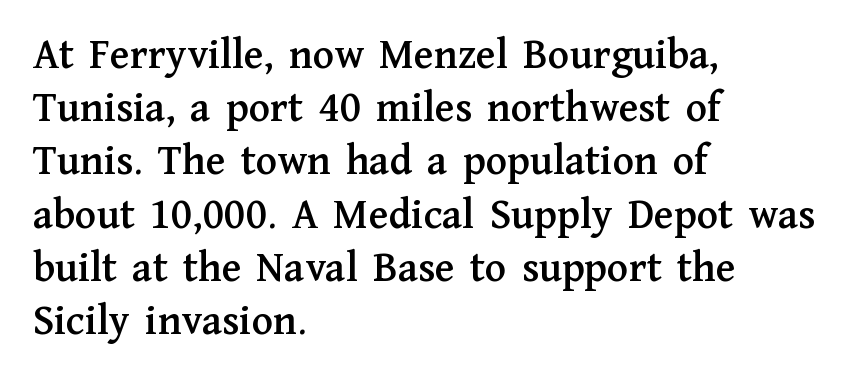
A bare baseline throughout the passage. Examine the stroke ends and you'll spot serifs. Horizontal alignment here is leftward, the default for most running prose. Unlike italic type, these characters show no tilt at all. The face used here is rendered with its standard letterfit.
